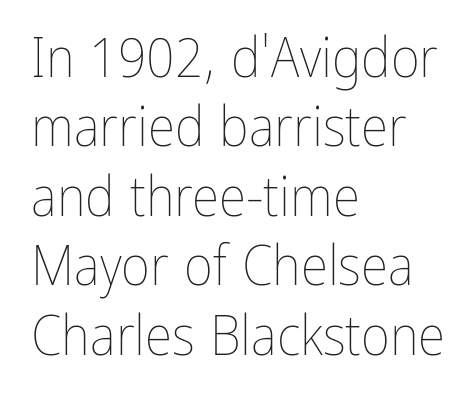
A typesetter would call this proportional, since set widths differ per character. Line beginnings align vertically; line endings do not. Decoration check: the copy has no underline. The letters sit at their default tracking, neither squeezed nor spread. The weight would be labelled regular, book, light, or lighter still. Upright lettering throughout.
